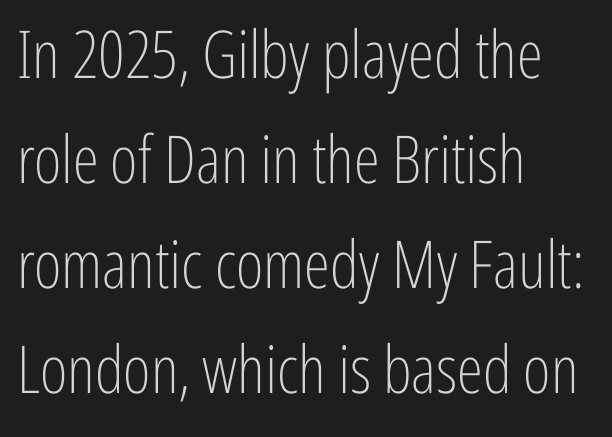
The face used here is rendered with its standard letterfit. The ragged edge is on the right, which tells us the setting is flush left. The weight would be labelled regular, book, light, or lighter still. Descenders hang freely into open space. Spacing verdict: proportional, widths tailored to each character.
